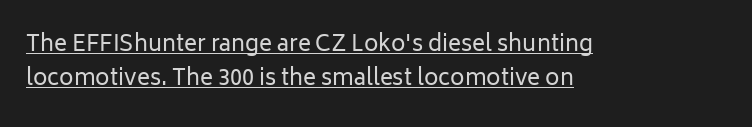
The image shows 22 px text type, upright; set left-aligned, normal line spacing (1.55x), normal letter spacing, underlined.
